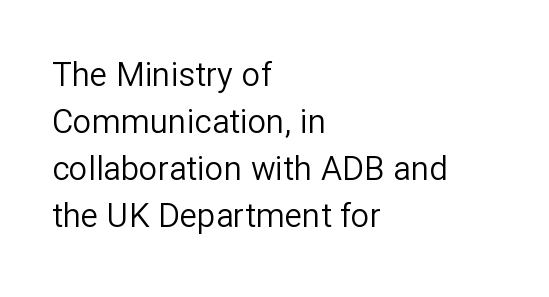
{"serif": "no", "italic": "no", "bold": "no", "weight": "regular", "width": "normal", "stroke_contrast": "low", "x_height": "medium", "monospaced": "no", "underline": "no", "align": "left", "line_spacing": "normal", "line_spacing_ratio": 1.42, "letter_spacing": "normal", "letter_spacing_em": 0.0, "glyph_px": 33}
